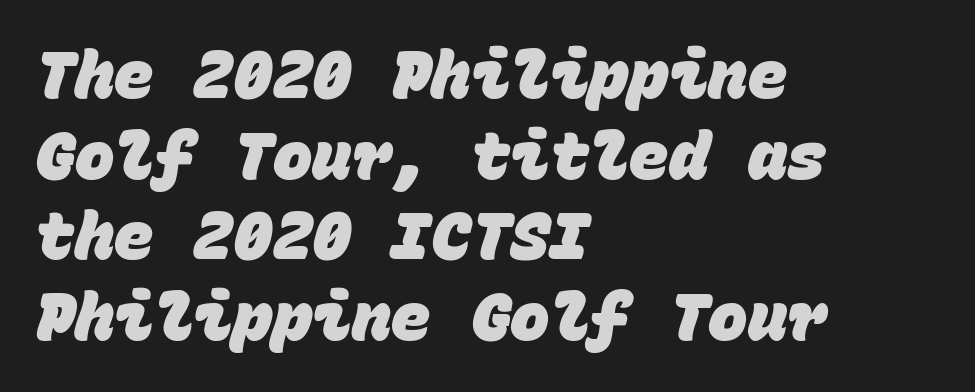
The image shows 66 px heavy sans-serif type, monospaced; set left-aligned, line spacing 1.22x, normal letter spacing, not underlined; low stroke contrast and a large x-height.
